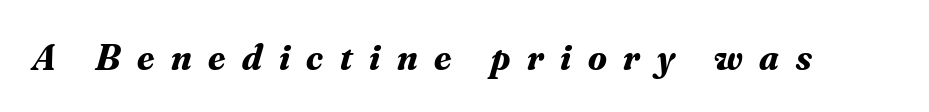
Q: Is the text bold? A: Yes.
Q: Is the text italic (slanted)? A: Yes, it leans right by about 16 degrees.
Q: Is the typeface a serif or a sans-serif typeface? A: Serif.
Q: Is the text underlined? A: No.
Q: Is the spacing between letters normal or unusually wide? A: Unusually wide.
Q: Width (condensed, normal, or wide)? A: Normal.
Q: Stroke contrast? A: Medium.
Q: x-height? A: Small.
Q: Monospaced? A: No.
